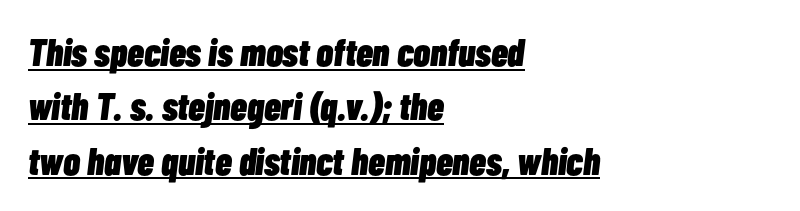
The image shows 38 px heavy, condensed type, italic (leaning right); set left-aligned, normal line spacing (1.43x), normal letter spacing, underlined; low stroke contrast and a medium x-height.
